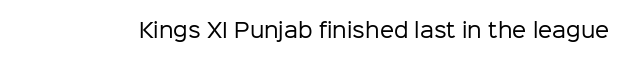
{"italic": "no", "bold": "no", "underline": "no", "letter_spacing": "normal", "letter_spacing_em": 0.0, "glyph_px": 20}
